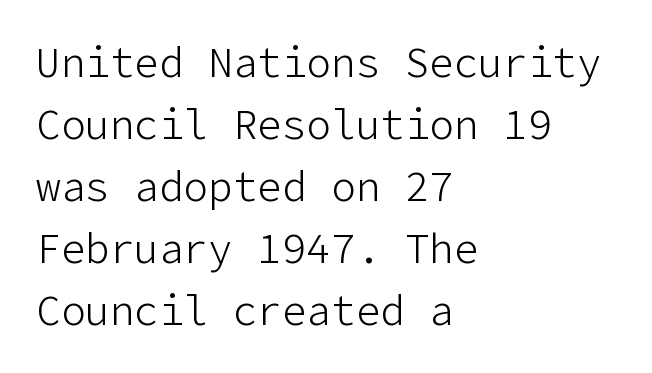
{"serif": "no", "italic": "no", "bold": "no", "weight": "light", "width": "normal", "stroke_contrast": "low", "x_height": "medium", "underline": "no", "align": "left", "line_spacing": "normal", "line_spacing_ratio": 1.51, "letter_spacing": "normal", "letter_spacing_em": 0.0, "glyph_px": 41}
